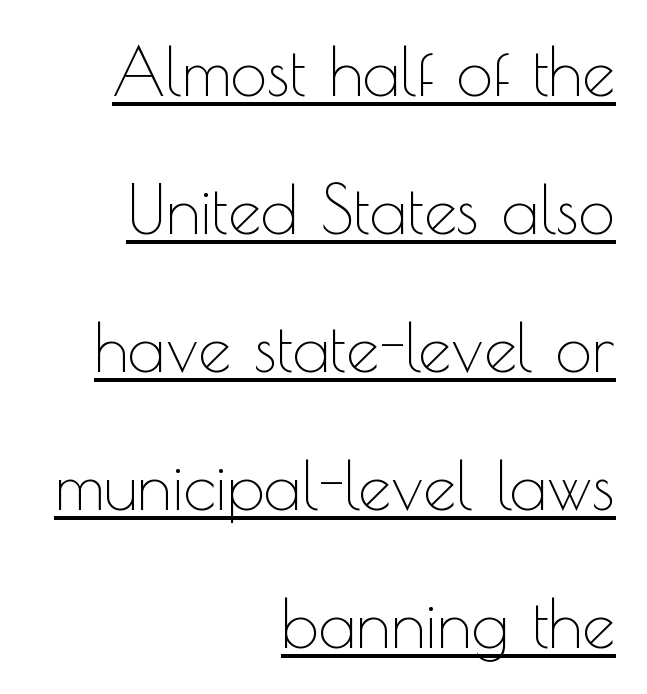
Tracking here is standard; glyphs follow each other at the usual distance. Each letter's strokes conclude bluntly, with no projecting serifs. Descenders here cross a horizontal rule under the line. This sample trades compactness for vertical openness between lines.
